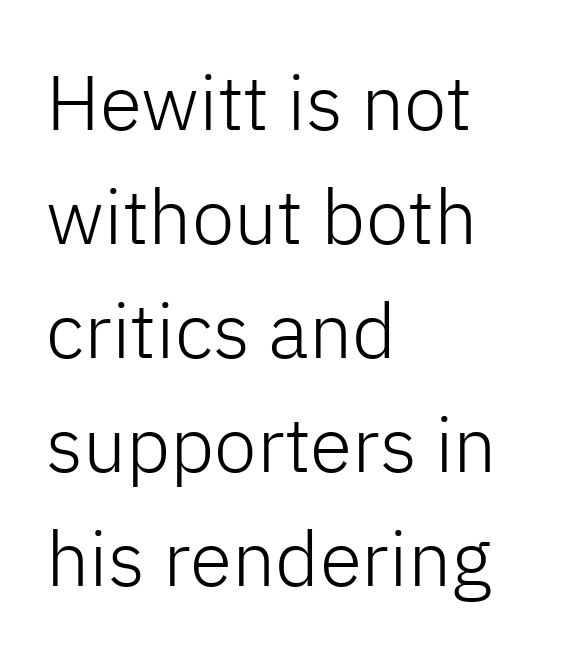
Q: Is the text bold? A: No.
Q: Is the text italic (slanted)? A: No, it is upright.
Q: Is the typeface a serif or a sans-serif typeface? A: Sans-serif.
Q: Is the text underlined? A: No.
Q: How is the paragraph aligned? A: Left-aligned.
Q: Is the spacing between letters normal or unusually wide? A: Normal.
Q: Is the spacing between lines tight, normal or loose? A: Normal.
Q: Width (condensed, normal, or wide)? A: Normal.
Q: Stroke contrast? A: Low.
Q: x-height? A: Medium.
Q: Monospaced? A: No.
